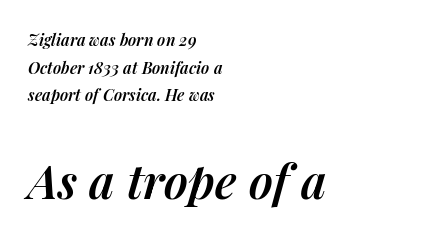
Q: Is the text bold? A: Semi-bold.
Q: Is the text italic (slanted)? A: Yes, it leans right by about 14 degrees.
Q: Is the text underlined? A: No.
Q: How is the paragraph aligned? A: Left-aligned.
Q: Is the spacing between letters normal or unusually wide? A: Normal.
Q: Which block of text is set in a larger size, the first (top) or the second (bottom)? A: The second (bottom) one.
Q: Width (condensed, normal, or wide)? A: Normal.
Q: Stroke contrast? A: Medium.
Q: x-height? A: Medium.
Q: Monospaced? A: No.
